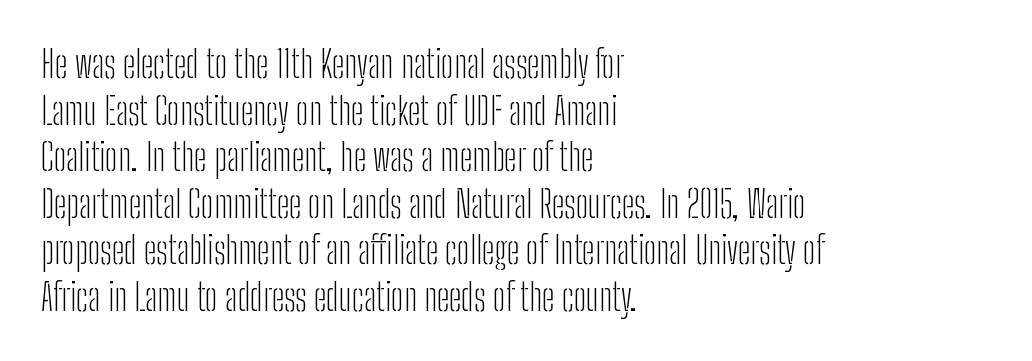
{"serif": "no", "italic": "no", "bold": "no", "weight": "light", "width": "condensed", "stroke_contrast": "low", "x_height": "medium", "monospaced": "no", "underline": "no", "align": "left", "line_spacing": "normal", "line_spacing_ratio": 1.26, "letter_spacing": "normal", "letter_spacing_em": 0.0, "glyph_px": 37}
